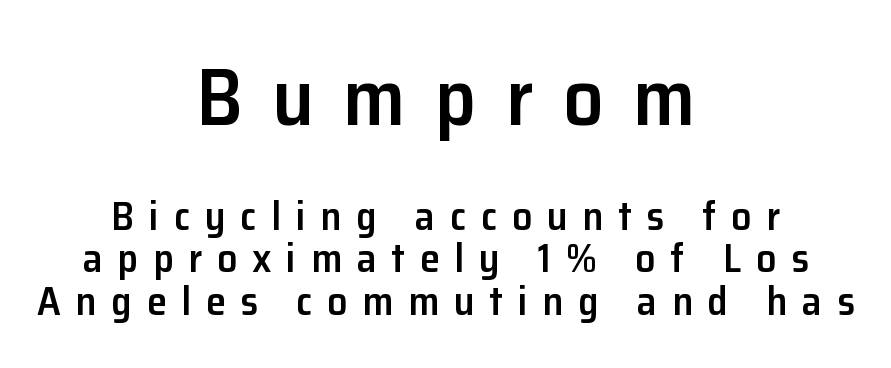
Q: Is the text bold? A: Semi-bold.
Q: Is the text italic (slanted)? A: No, it is upright.
Q: Is the typeface a serif or a sans-serif typeface? A: Sans-serif.
Q: Is the text underlined? A: No.
Q: How is the paragraph aligned? A: Centered.
Q: Is the spacing between letters normal or unusually wide? A: Unusually wide.
Q: Is the spacing between lines tight, normal or loose? A: Tight.
Q: Which block of text is set in a larger size, the first (top) or the second (bottom)? A: The first (top) one.
Q: Width (condensed, normal, or wide)? A: Normal.
Q: Stroke contrast? A: Low.
Q: x-height? A: Medium.
Q: Monospaced? A: No.
